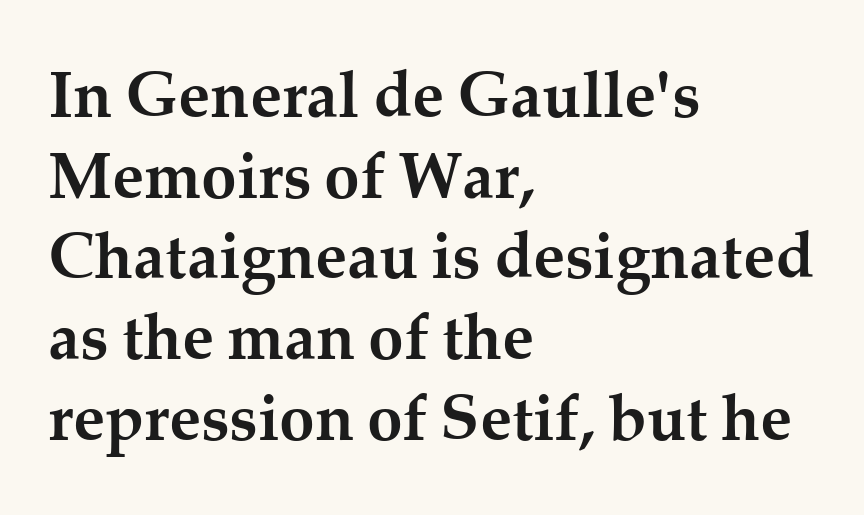
Do the characters align in a grid? No, the font is proportional. Each row of text sits above clean, open space. Posture: upright roman. Leading: standard. A serif font was chosen for this passage.
